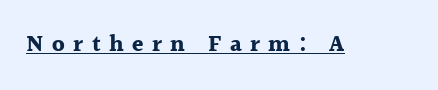
The image shows 23 px bold type, upright; set unusually wide letter spacing (+0.37 em), underlined.
